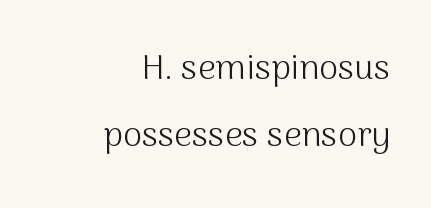
{"serif": "no", "italic": "no", "bold": "no", "weight": "light", "width": "normal", "stroke_contrast": "medium", "x_height": "medium", "monospaced": "no", "underline": "no", "align": "right", "line_spacing": "loose", "line_spacing_ratio": 1.92, "letter_spacing": "normal", "letter_spacing_em": 0.0, "glyph_px": 35}
